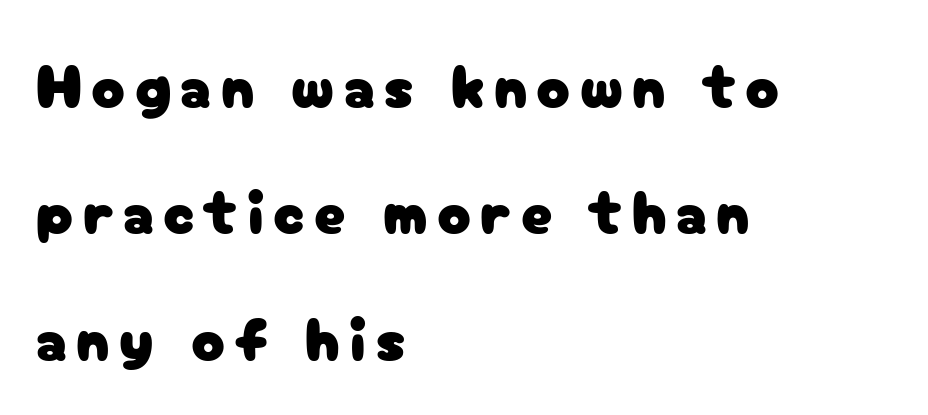
{"serif": "no", "italic": "no", "width": "normal", "stroke_contrast": "low", "x_height": "medium", "monospaced": "no", "underline": "no", "align": "left", "line_spacing": "loose", "line_spacing_ratio": 2.04, "glyph_px": 62}
